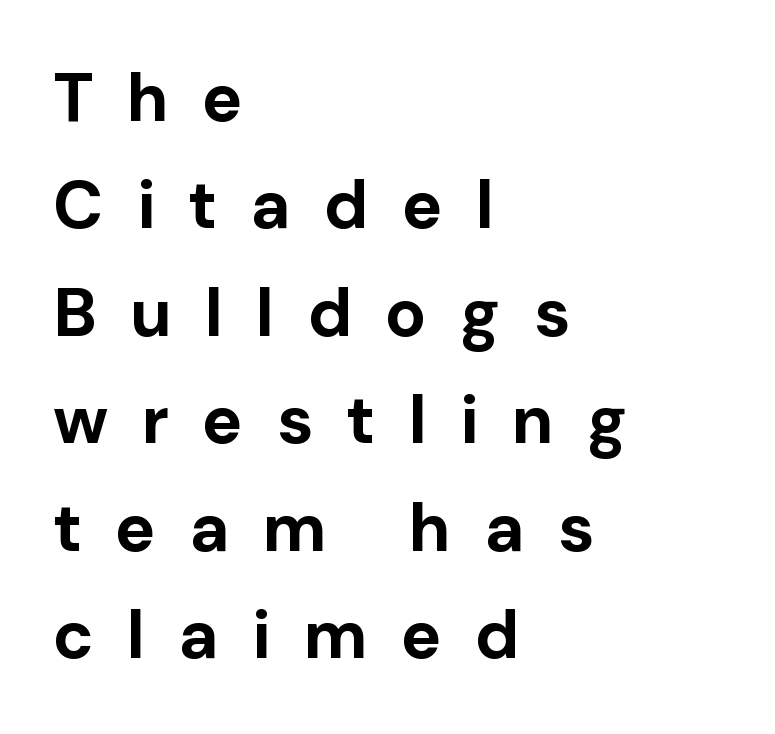
The image shows 68 px bold sans-serif type, upright; set left-aligned, normal line spacing (1.58x), unusually wide letter spacing (+0.49 em), not underlined; low stroke contrast and a medium x-height.
